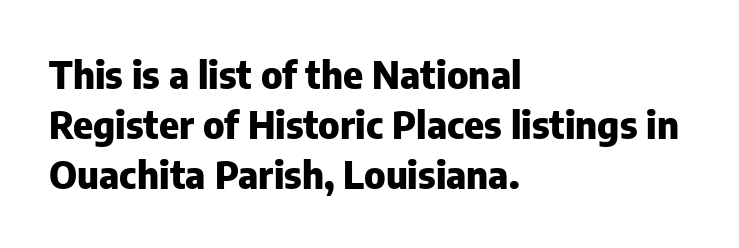
Typeset ragged right — the left edge is the straight one. Does the leading feel generous? No, just average. Strokes here are thick enough to call this a true bold. The passage shown is typed in a proportional face where columns would drift.
